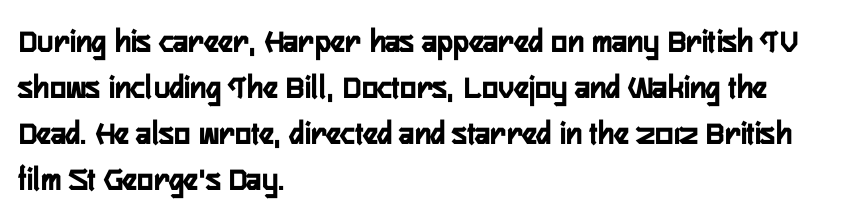
Descenders hang freely into open space. There is no visible air inserted between adjacent glyphs. Casual observation: everything's shoved over to the left. Posture: vertical. Leading: standard. Proportional: the letters do not fall into vertical columns.
